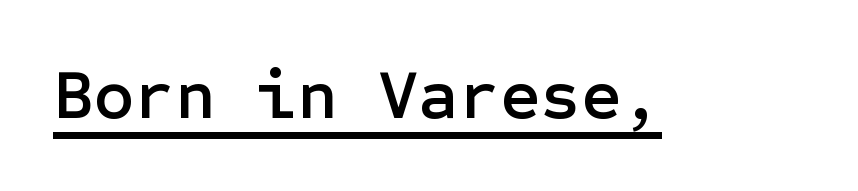
The image shows 70 px sans-serif type, upright; set normal letter spacing, underlined; low stroke contrast and a medium x-height.
